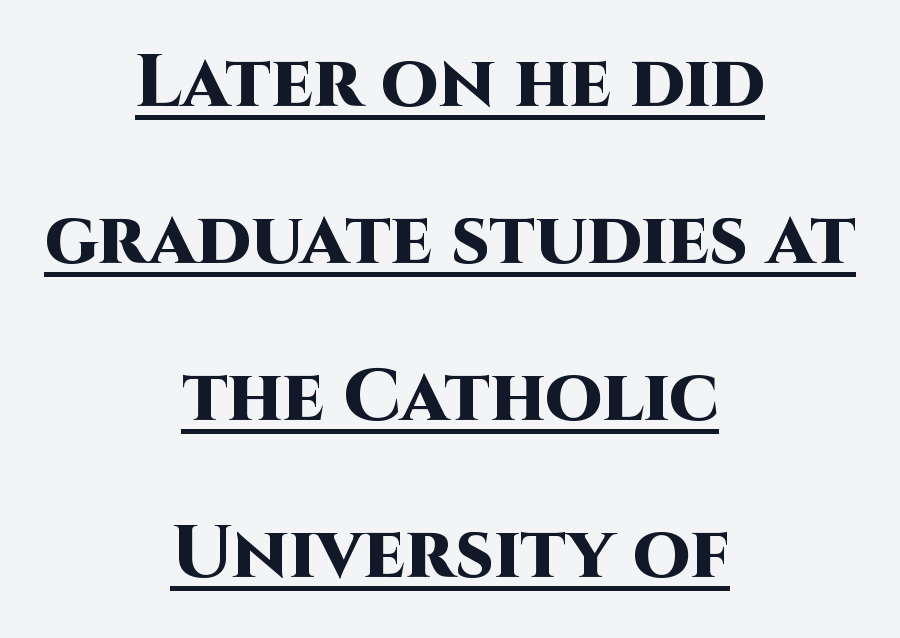
Q: Is the text bold? A: Yes.
Q: Is the text italic (slanted)? A: No, it is upright.
Q: Is the typeface a serif or a sans-serif typeface? A: Sans-serif.
Q: Is the text underlined? A: Yes.
Q: How is the paragraph aligned? A: Centered.
Q: Is the spacing between letters normal or unusually wide? A: Normal.
Q: Is the spacing between lines tight, normal or loose? A: Loose.
Q: Width (condensed, normal, or wide)? A: Normal.
Q: Stroke contrast? A: High.
Q: x-height? A: Large.
Q: Monospaced? A: No.
